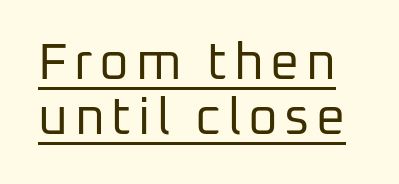
The image shows 51 px regular-weight sans-serif type, upright; set tight line spacing (1.08x), underlined; low stroke contrast and a medium x-height.
